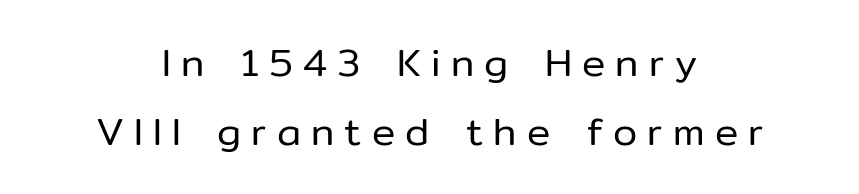
{"serif": "no", "italic": "no", "bold": "no", "weight": "regular", "width": "normal", "stroke_contrast": "low", "x_height": "medium", "monospaced": "no", "underline": "no", "align": "center", "line_spacing_ratio": 1.77, "letter_spacing": "wide", "letter_spacing_em": 0.26, "glyph_px": 39}
